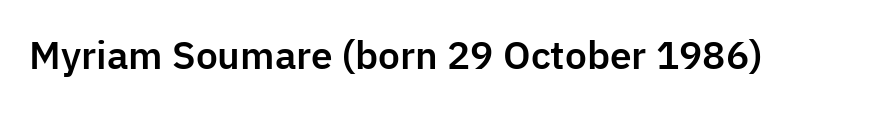
Q: Is the text italic (slanted)? A: No, it is upright.
Q: Is the typeface a serif or a sans-serif typeface? A: Sans-serif.
Q: Is the text underlined? A: No.
Q: Is the spacing between letters normal or unusually wide? A: Normal.
Q: Width (condensed, normal, or wide)? A: Normal.
Q: Stroke contrast? A: Low.
Q: x-height? A: Medium.
Q: Monospaced? A: No.
